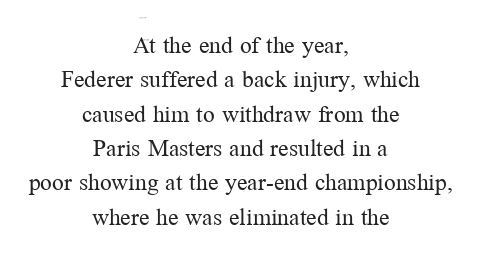
Q: Is the text bold? A: No.
Q: Is the text italic (slanted)? A: No, it is upright.
Q: Is the text underlined? A: No.
Q: How is the paragraph aligned? A: Centered.
Q: Is the spacing between letters normal or unusually wide? A: Normal.
Q: Is the spacing between lines tight, normal or loose? A: Normal.
